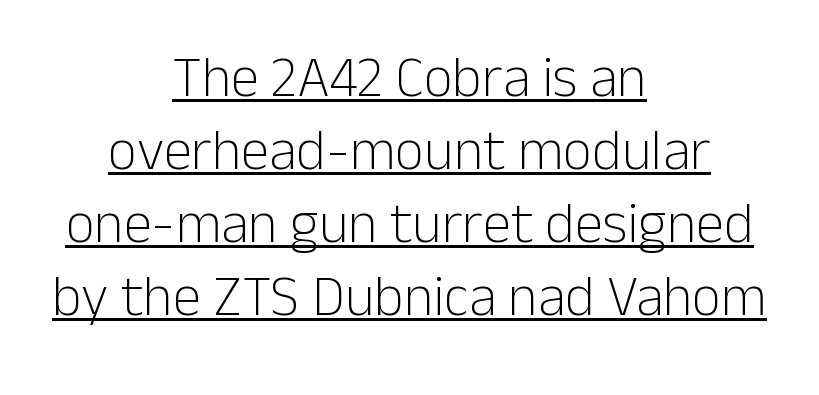
{"serif": "no", "italic": "no", "bold": "no", "weight": "light", "width": "normal", "stroke_contrast": "low", "x_height": "medium", "monospaced": "no", "underline": "yes", "align": "center", "line_spacing": "normal", "line_spacing_ratio": 1.28, "letter_spacing": "normal", "letter_spacing_em": 0.0, "glyph_px": 57}
